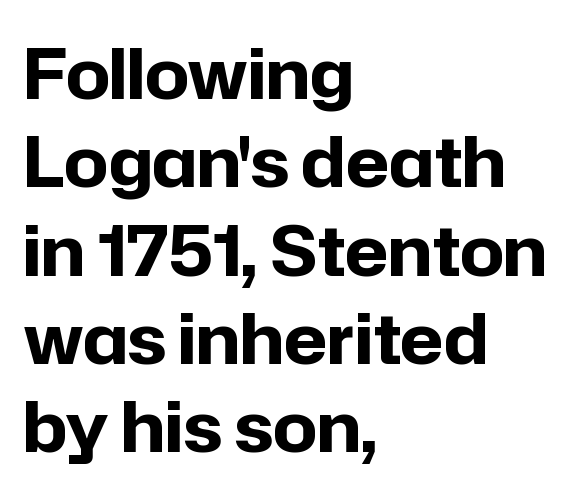
The strokes are fattened all the way to bold. Normally led — the rows are evenly, conventionally spaced. The letters sit at their default tracking, neither squeezed nor spread. Do the characters align in a grid? No, the font is proportional. The setting favours the left margin, as ordinary paragraphs usually do. No italicization has been applied; the sample stays upright.
